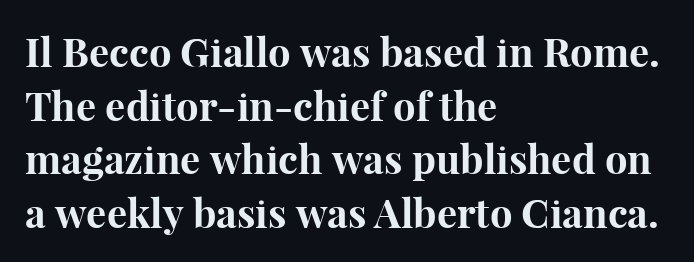
The image shows 40 px bold serif type, upright; set left-aligned, normal line spacing (1.34x), normal letter spacing, not underlined; high stroke contrast and a medium x-height.
